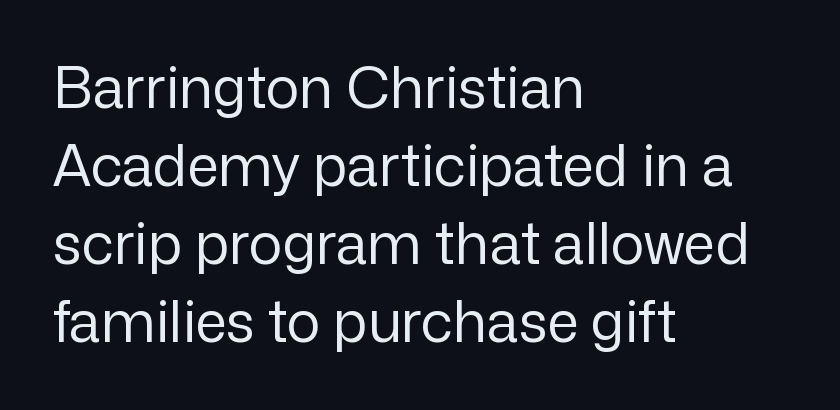
{"serif": "no", "italic": "no", "bold": "no", "weight": "regular", "width": "normal", "stroke_contrast": "low", "x_height": "medium", "monospaced": "no", "underline": "no", "align": "left", "line_spacing": "normal", "line_spacing_ratio": 1.37, "letter_spacing": "normal", "letter_spacing_em": 0.0, "glyph_px": 57}
